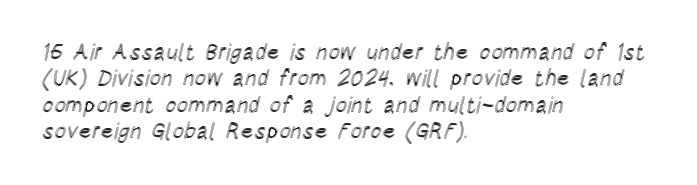
This rendering features lettering with no underline. Horizontal alignment here is leftward, the default for most running prose. These lines keep a tight, regular rhythm from letter to letter.
